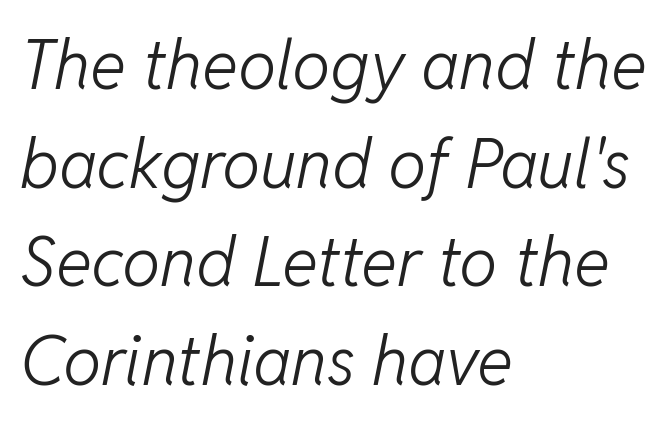
{"italic": "yes", "lean": "right", "slant_degrees": 11, "bold": "no", "weight": "light", "width": "normal", "stroke_contrast": "low", "x_height": "medium", "monospaced": "no", "underline": "no", "align": "left", "line_spacing": "normal", "line_spacing_ratio": 1.45, "letter_spacing": "normal", "letter_spacing_em": 0.0, "glyph_px": 68}
